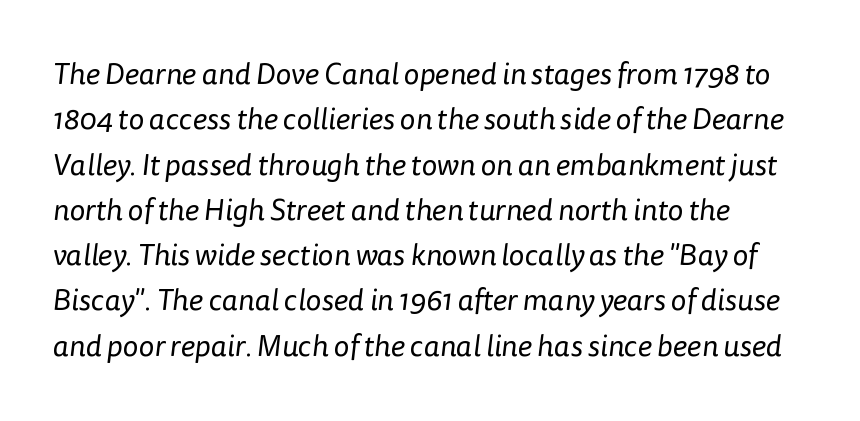
Q: Is the text bold? A: No.
Q: Is the typeface a serif or a sans-serif typeface? A: Sans-serif.
Q: Is the text underlined? A: No.
Q: How is the paragraph aligned? A: Left-aligned.
Q: Is the spacing between letters normal or unusually wide? A: Normal.
Q: Is the spacing between lines tight, normal or loose? A: Normal.
Q: Width (condensed, normal, or wide)? A: Normal.
Q: Stroke contrast? A: Low.
Q: x-height? A: Medium.
Q: Monospaced? A: No.
